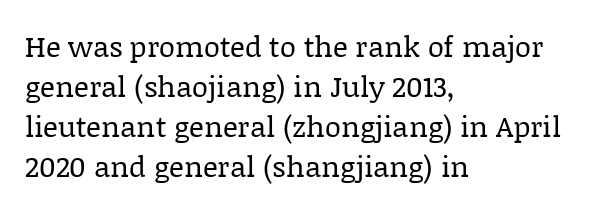
{"serif": "yes", "italic": "no", "bold": "no", "weight": "regular", "width": "normal", "stroke_contrast": "low", "x_height": "large", "monospaced": "no", "underline": "no", "align": "left", "line_spacing": "normal", "line_spacing_ratio": 1.38, "letter_spacing": "normal", "letter_spacing_em": 0.0, "glyph_px": 29}
